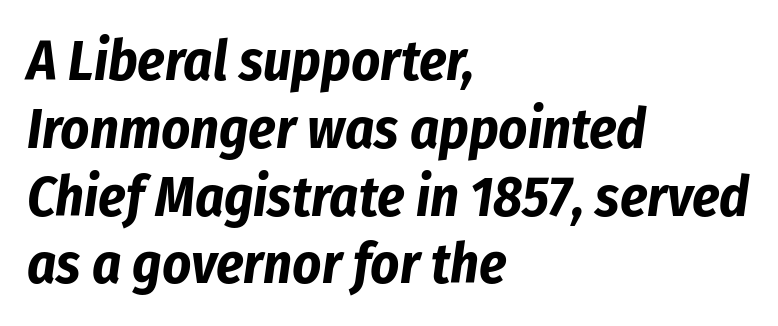
{"italic": "yes", "lean": "right", "slant_degrees": 8, "bold": "yes", "weight": "bold", "width": "condensed", "stroke_contrast": "low", "x_height": "medium", "monospaced": "no", "underline": "no", "align": "left", "line_spacing_ratio": 1.21, "letter_spacing": "normal", "letter_spacing_em": 0.0, "glyph_px": 56}
